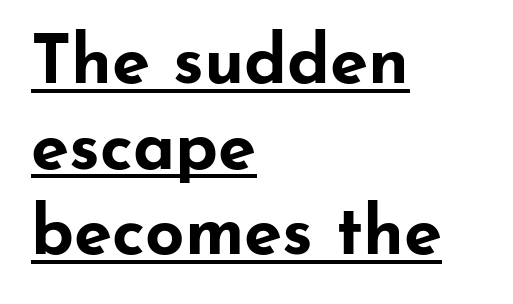
Q: Is the text bold? A: Yes.
Q: Is the text italic (slanted)? A: No, it is upright.
Q: Is the typeface a serif or a sans-serif typeface? A: Sans-serif.
Q: Is the text underlined? A: Yes.
Q: How is the paragraph aligned? A: Left-aligned.
Q: Is the spacing between letters normal or unusually wide? A: Normal.
Q: Width (condensed, normal, or wide)? A: Wide.
Q: Stroke contrast? A: Low.
Q: x-height? A: Small.
Q: Monospaced? A: No.
